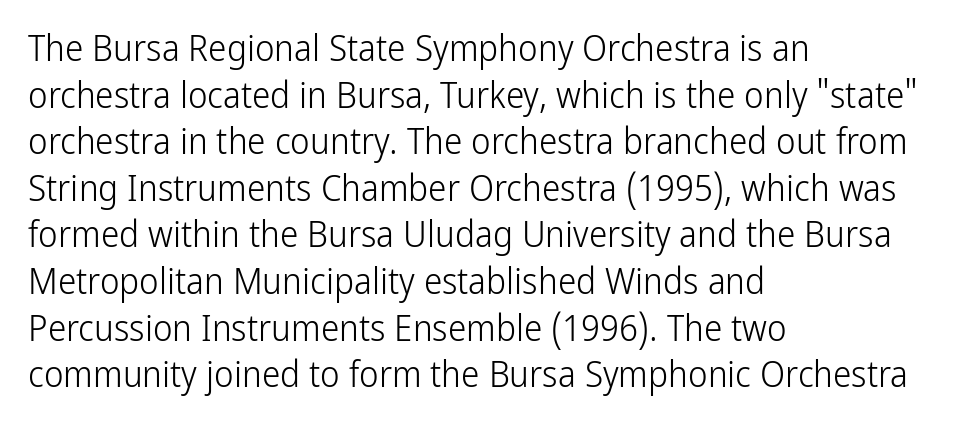
How would I describe the line gaps? Plain and ordinary. The characters display no serif detailing; their extremities are plain. Compared with a centered layout, this one pins lines to the left instead. You could call the tracking neutral — neither tight nor loose. The weight would be labelled regular, book, light, or lighter still. No word sits above an underline.
